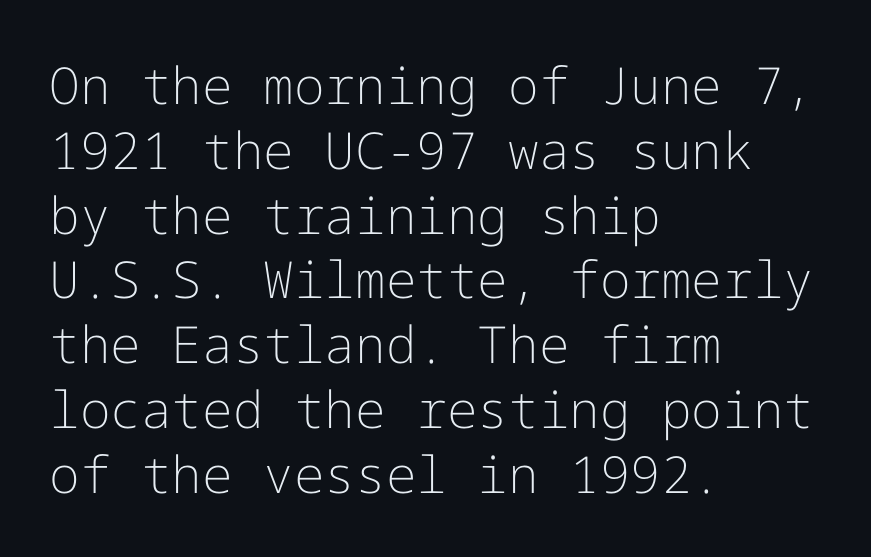
The image shows 51 px light sans-serif type, upright; set left-aligned, normal line spacing (1.27x), normal letter spacing, not underlined; low stroke contrast and a medium x-height.
